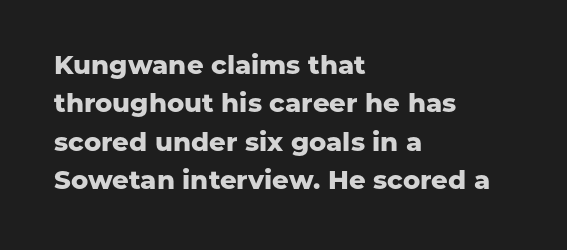
A typesetter would mark this as roman, not italic. Rule under the text: the space is simply empty. Layout note: lines flush left. The designer left line spacing at the default. What weight is shown? A full bold with thick strokes. This sample uses plain, unmodified letter spacing.
